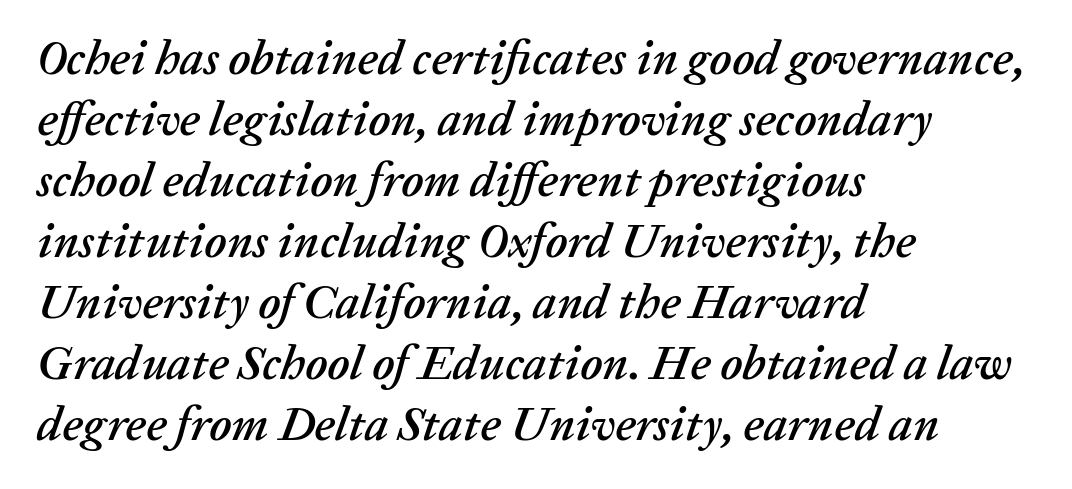
The image shows 48 px text type, italic (leaning right); set left-aligned, normal line spacing (1.27x), normal letter spacing, not underlined; low stroke contrast and a medium x-height.
